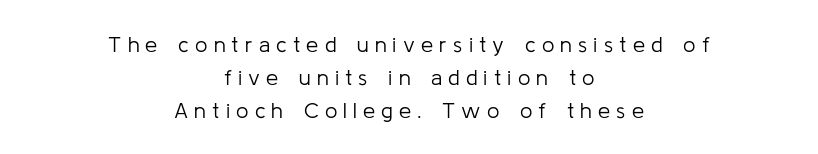
Vertical stems look standard width or narrower in stroke. Anything drawn beneath the words? Only blank space. Which margin do the lines hug? Neither — every line sits in the middle. This sample uses expanded letter spacing, leaving extra air between glyphs. Honestly, the row spacing looks completely unremarkable. This is roman type, the default non-slanted kind.
